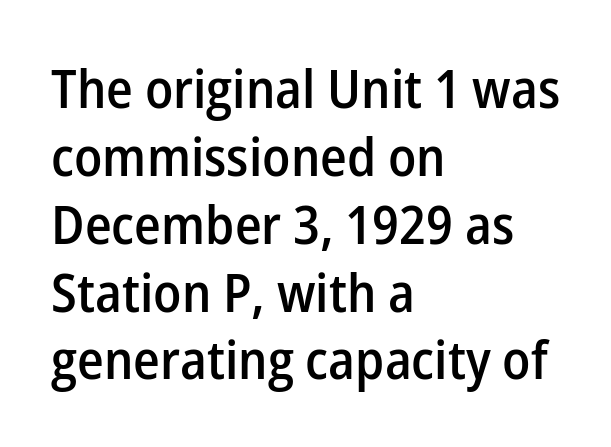
Q: Is the text bold? A: Semi-bold.
Q: Is the text italic (slanted)? A: No, it is upright.
Q: Is the typeface a serif or a sans-serif typeface? A: Sans-serif.
Q: Is the text underlined? A: No.
Q: How is the paragraph aligned? A: Left-aligned.
Q: Is the spacing between letters normal or unusually wide? A: Normal.
Q: Is the spacing between lines tight, normal or loose? A: Normal.
Q: Width (condensed, normal, or wide)? A: Normal.
Q: Stroke contrast? A: Low.
Q: x-height? A: Medium.
Q: Monospaced? A: No.
